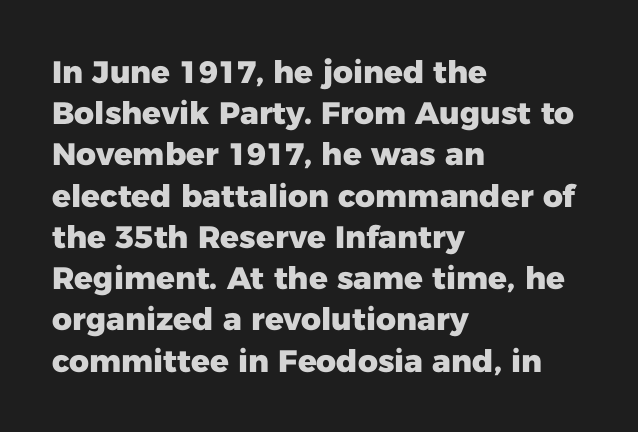
The image shows 31 px heavy sans-serif type, upright; set left-aligned, normal line spacing (1.33x), normal letter spacing, not underlined; low stroke contrast and a medium x-height.
